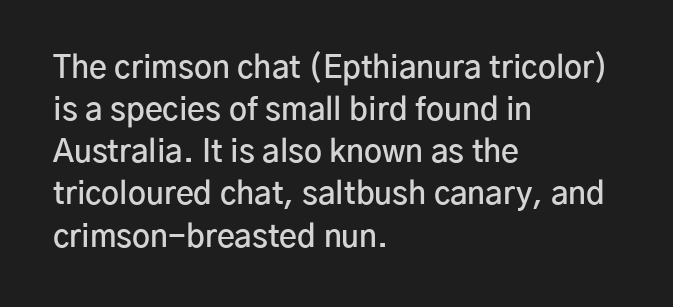
{"serif": "no", "italic": "no", "bold": "semi", "weight": "semibold", "width": "normal", "stroke_contrast": "low", "x_height": "medium", "monospaced": "no", "underline": "no", "align": "left", "line_spacing": "normal", "line_spacing_ratio": 1.36, "letter_spacing": "normal", "letter_spacing_em": 0.0, "glyph_px": 31}
